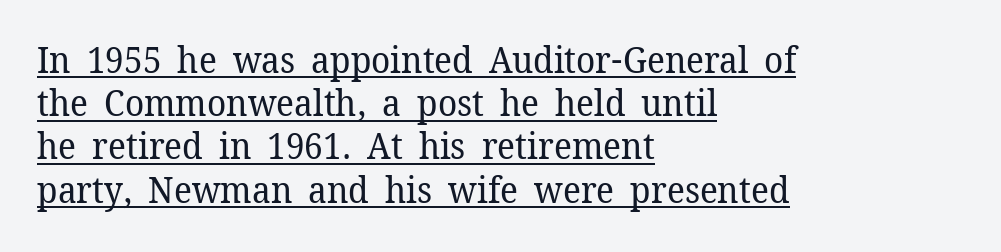
Q: Is the text bold? A: No.
Q: Is the text italic (slanted)? A: No, it is upright.
Q: Is the typeface a serif or a sans-serif typeface? A: Serif.
Q: Is the text underlined? A: Yes.
Q: How is the paragraph aligned? A: Left-aligned.
Q: Is the spacing between letters normal or unusually wide? A: Normal.
Q: Width (condensed, normal, or wide)? A: Normal.
Q: Stroke contrast? A: Low.
Q: x-height? A: Medium.
Q: Monospaced? A: No.
